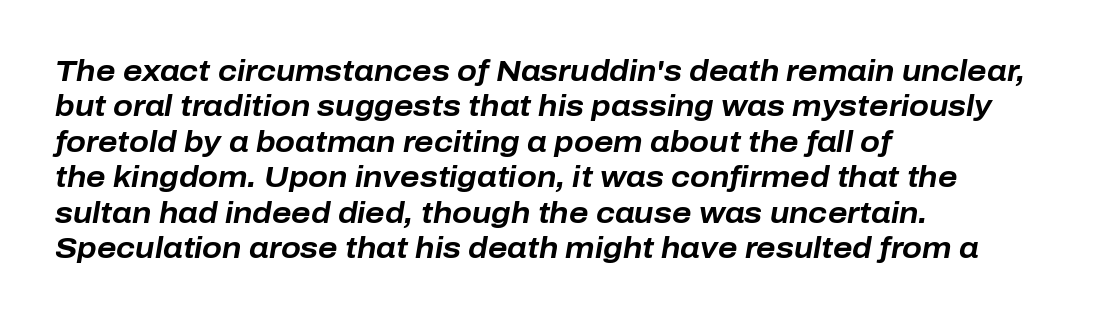
The image shows 29 px bold type, italic (leaning right); set left-aligned, line spacing 1.22x, normal letter spacing, not underlined; low stroke contrast and a medium x-height.
